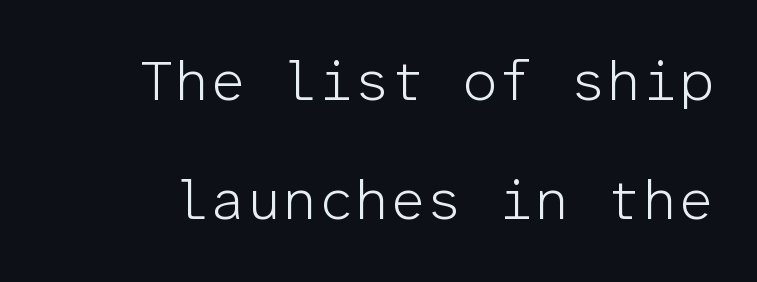
Q: Is the text bold? A: No.
Q: Is the text italic (slanted)? A: No, it is upright.
Q: Is the typeface a serif or a sans-serif typeface? A: Sans-serif.
Q: Is the text underlined? A: No.
Q: Is the spacing between letters normal or unusually wide? A: Normal.
Q: Is the spacing between lines tight, normal or loose? A: Loose.
Q: Width (condensed, normal, or wide)? A: Normal.
Q: Stroke contrast? A: Low.
Q: x-height? A: Medium.
Q: Monospaced? A: Yes.
